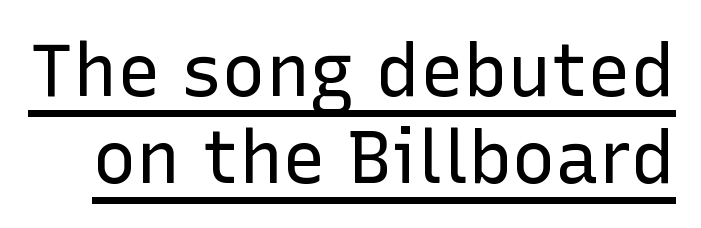
Q: Is the text bold? A: No.
Q: Is the text italic (slanted)? A: No, it is upright.
Q: Is the typeface a serif or a sans-serif typeface? A: Sans-serif.
Q: Is the text underlined? A: Yes.
Q: Is the spacing between letters normal or unusually wide? A: Normal.
Q: Width (condensed, normal, or wide)? A: Normal.
Q: Stroke contrast? A: Low.
Q: x-height? A: Medium.
Q: Monospaced? A: No.
